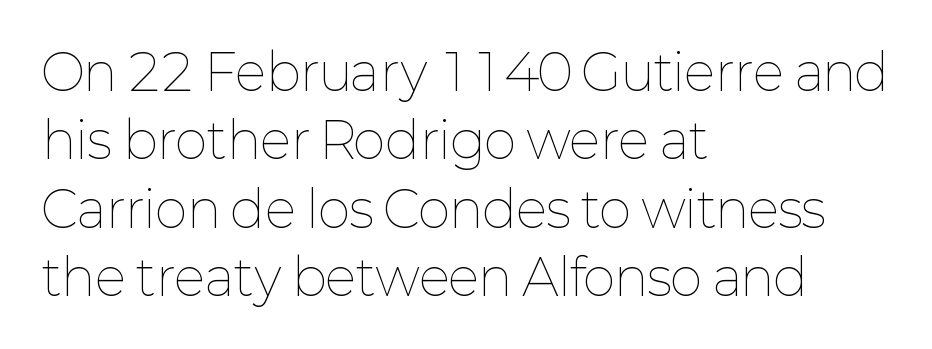
Letter spacing: default. Is there much room between lines? A standard amount, neither cramped nor airy. Note the varied advance widths — an 'i' is clearly narrower than an 'm'. This sample uses an upright cut, with every glyph sitting square on the baseline. Underlining? Definitely not there.
